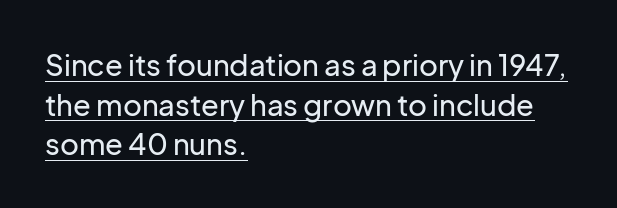
Q: Is the text italic (slanted)? A: No, it is upright.
Q: Is the typeface a serif or a sans-serif typeface? A: Sans-serif.
Q: Is the text underlined? A: Yes.
Q: How is the paragraph aligned? A: Left-aligned.
Q: Is the spacing between letters normal or unusually wide? A: Normal.
Q: Is the spacing between lines tight, normal or loose? A: Normal.
Q: Width (condensed, normal, or wide)? A: Normal.
Q: Stroke contrast? A: Low.
Q: x-height? A: Medium.
Q: Monospaced? A: No.
